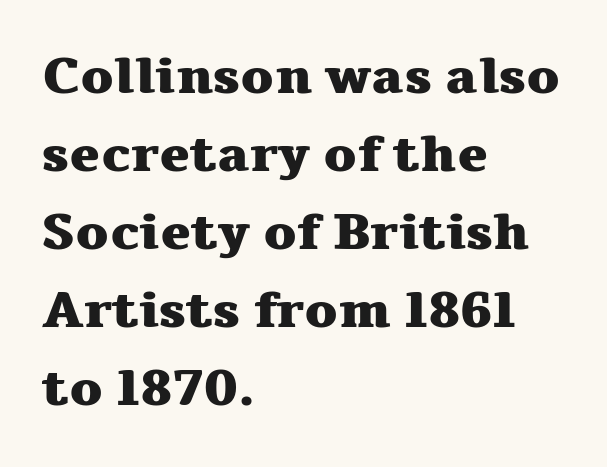
The image shows 51 px heavy, wide serif type, upright; set left-aligned, normal line spacing (1.53x), normal letter spacing, not underlined; medium stroke contrast and a medium x-height.
